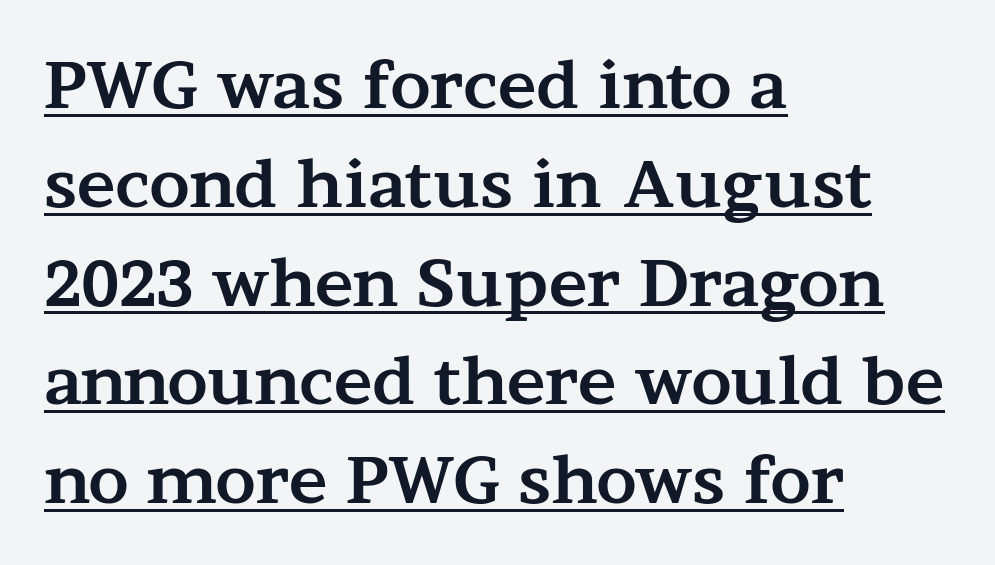
The image shows 65 px bold, wide serif type, upright; set left-aligned, normal line spacing (1.52x), normal letter spacing, underlined; medium stroke contrast and a medium x-height.
